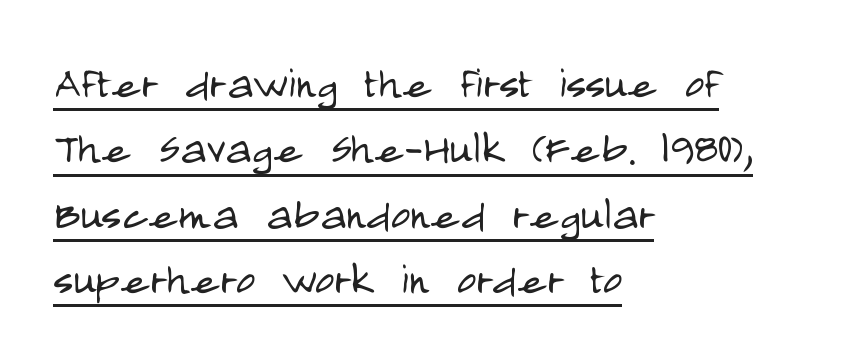
The image shows 54 px light, condensed sans-serif type, upright; set left-aligned, line spacing 1.21x, normal letter spacing, underlined; low stroke contrast and a large x-height.
